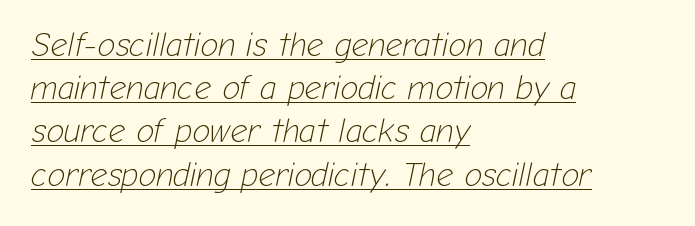
Q: Is the text bold? A: No.
Q: Is the text italic (slanted)? A: Yes, it leans right by about 12 degrees.
Q: Is the text underlined? A: Yes.
Q: How is the paragraph aligned? A: Left-aligned.
Q: Is the spacing between letters normal or unusually wide? A: Normal.
Q: Is the spacing between lines tight, normal or loose? A: Normal.
Q: Width (condensed, normal, or wide)? A: Normal.
Q: Stroke contrast? A: Low.
Q: x-height? A: Medium.
Q: Monospaced? A: No.
